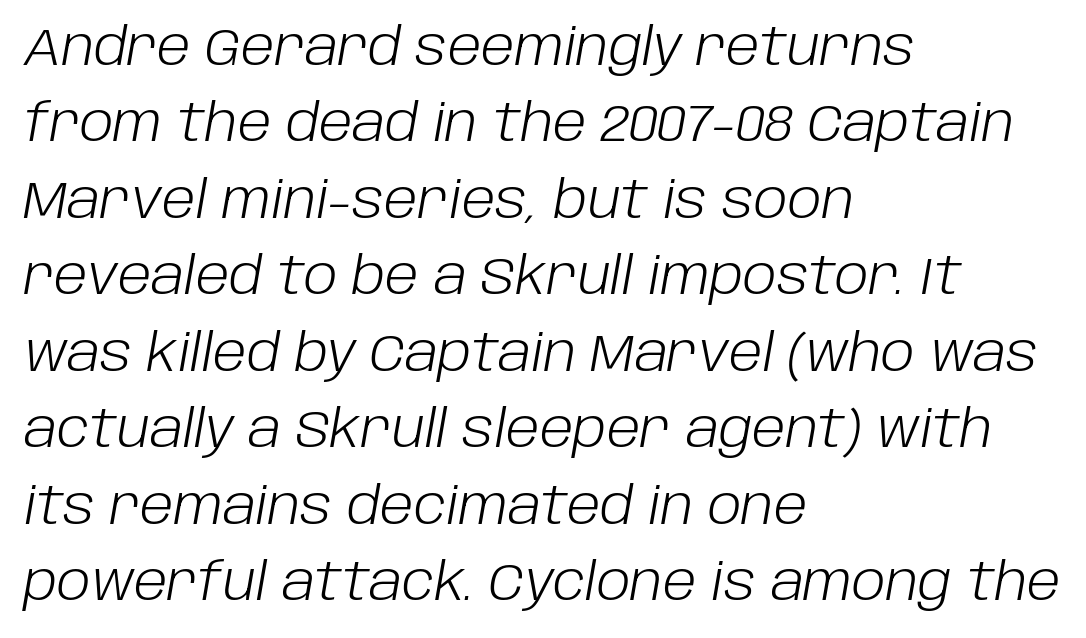
{"italic": "yes", "lean": "right", "slant_degrees": 10, "bold": "no", "weight": "light", "width": "normal", "stroke_contrast": "low", "x_height": "large", "monospaced": "no", "underline": "no", "align": "left", "line_spacing": "normal", "line_spacing_ratio": 1.5, "letter_spacing": "normal", "letter_spacing_em": 0.0, "glyph_px": 51}
